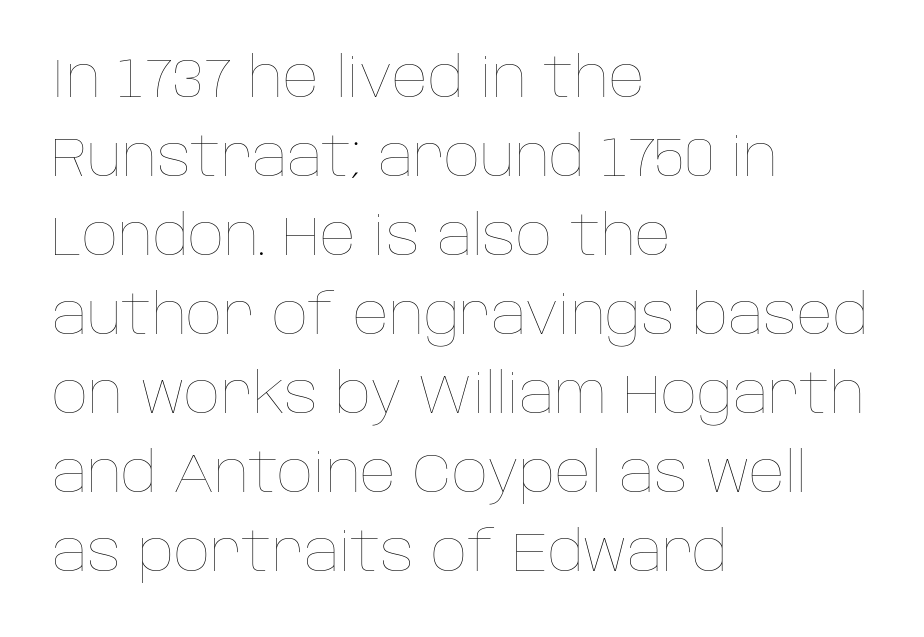
Q: Is the text bold? A: No.
Q: Is the text italic (slanted)? A: No, it is upright.
Q: Is the text underlined? A: No.
Q: How is the paragraph aligned? A: Left-aligned.
Q: Is the spacing between letters normal or unusually wide? A: Normal.
Q: Is the spacing between lines tight, normal or loose? A: Normal.
Q: Width (condensed, normal, or wide)? A: Normal.
Q: Stroke contrast? A: Low.
Q: x-height? A: Large.
Q: Monospaced? A: No.
